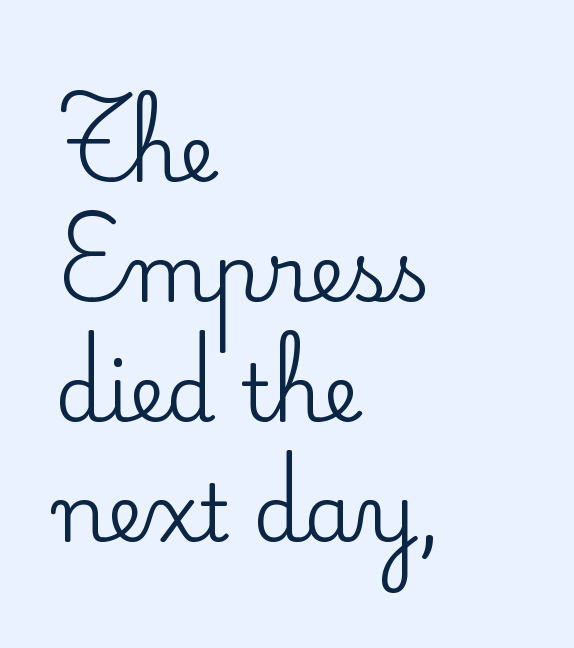
The image shows 79 px serif type, upright; set left-aligned, normal line spacing (1.52x), normal letter spacing, not underlined; low stroke contrast and a small x-height.
